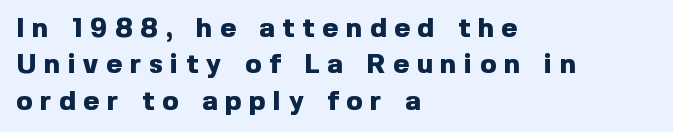
The image shows 27 px bold type, upright; set left-aligned, normal line spacing (1.35x), unusually wide letter spacing (+0.29 em), not underlined.
